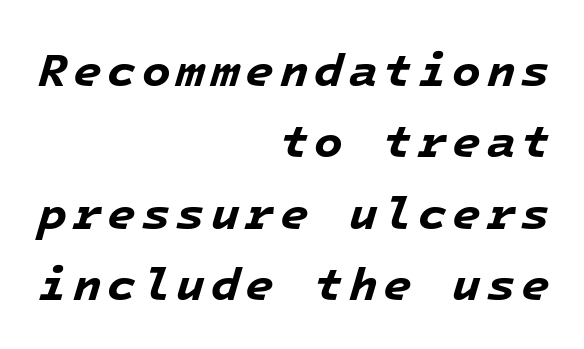
{"italic": "yes", "lean": "right", "slant_degrees": 16, "bold": "yes", "weight": "bold", "width": "normal", "stroke_contrast": "low", "x_height": "medium", "monospaced": "yes", "underline": "no", "align": "right", "line_spacing": "normal", "line_spacing_ratio": 1.52, "glyph_px": 47}
